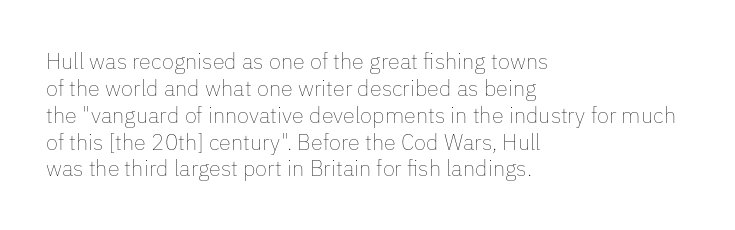
The image shows 22 px text type, upright; set left-aligned, line spacing 1.22x, normal letter spacing, not underlined.
